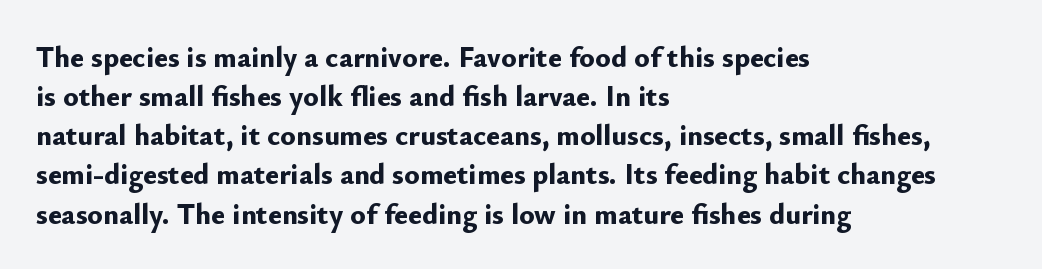
{"serif": "no", "italic": "no", "bold": "yes", "weight": "bold", "width": "normal", "stroke_contrast": "low", "x_height": "small", "monospaced": "no", "underline": "no", "align": "left", "line_spacing": "normal", "line_spacing_ratio": 1.35, "letter_spacing": "normal", "letter_spacing_em": 0.0, "glyph_px": 29}
